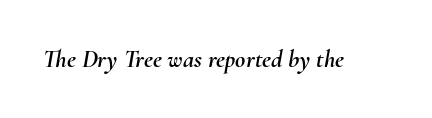
Characters follow at the spacing the type designer built in. Descender tails drop into unmarked territory. The axis of the letterforms is tilted away from vertical.
